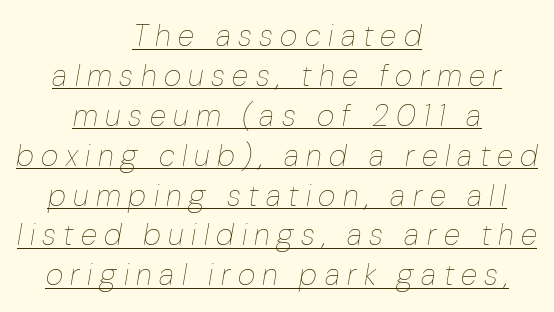
Q: Is the text bold? A: No.
Q: Is the text italic (slanted)? A: Yes, it leans right by about 10 degrees.
Q: Is the text underlined? A: Yes.
Q: How is the paragraph aligned? A: Centered.
Q: Is the spacing between letters normal or unusually wide? A: Unusually wide.
Q: Is the spacing between lines tight, normal or loose? A: Normal.
Q: Width (condensed, normal, or wide)? A: Normal.
Q: Stroke contrast? A: Low.
Q: x-height? A: Medium.
Q: Monospaced? A: No.
